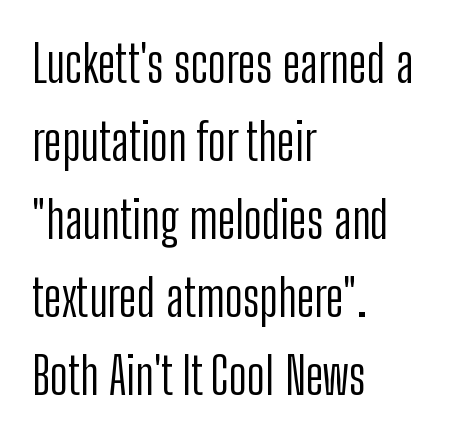
{"serif": "no", "italic": "no", "bold": "no", "weight": "light", "width": "condensed", "stroke_contrast": "low", "x_height": "medium", "monospaced": "no", "underline": "no", "align": "left", "line_spacing": "normal", "line_spacing_ratio": 1.53, "letter_spacing": "normal", "letter_spacing_em": 0.0, "glyph_px": 51}
